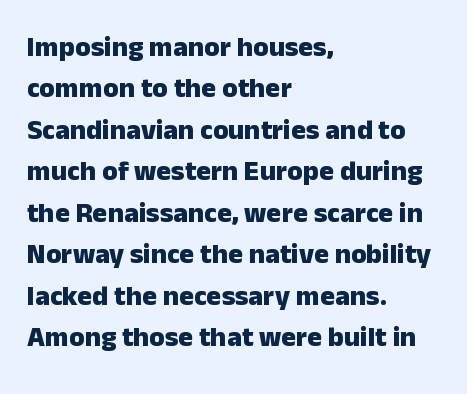
{"serif": "no", "italic": "no", "bold": "yes", "weight": "heavy", "width": "normal", "stroke_contrast": "low", "x_height": "medium", "monospaced": "no", "underline": "no", "align": "left", "line_spacing": "normal", "line_spacing_ratio": 1.48, "letter_spacing": "normal", "letter_spacing_em": 0.0, "glyph_px": 28}
